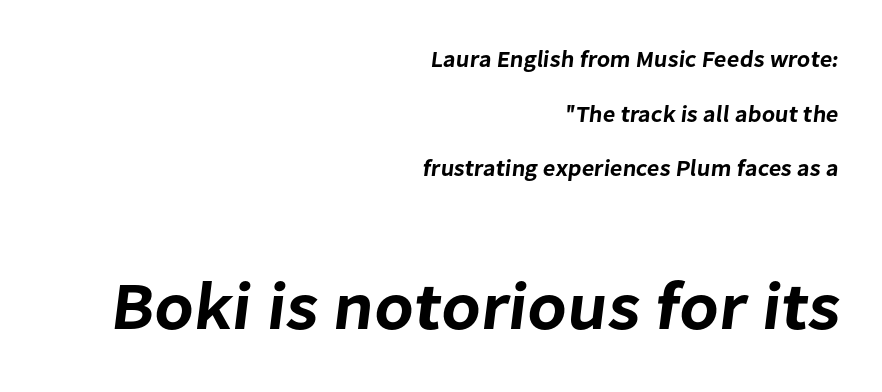
The image shows 68 px sans-serif type; set right-aligned, loose line spacing (2.37x), normal letter spacing, not underlined; the second (bottom) block is 2.96x larger; low stroke contrast and a medium x-height.
